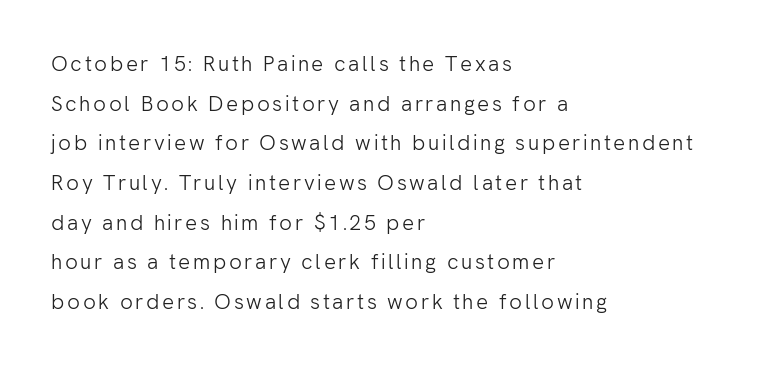
The image shows 21 px text type, upright; set left-aligned, line spacing 1.89x, not underlined.
